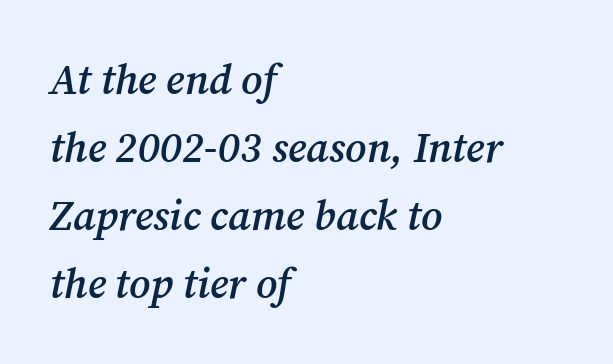
{"serif": "yes", "italic": "yes", "lean": "right", "slant_degrees": 12, "bold": "semi", "weight": "semibold", "width": "normal", "stroke_contrast": "medium", "x_height": "medium", "monospaced": "no", "underline": "no", "align": "left", "line_spacing": "normal", "line_spacing_ratio": 1.62, "letter_spacing": "normal", "letter_spacing_em": 0.0, "glyph_px": 42}
